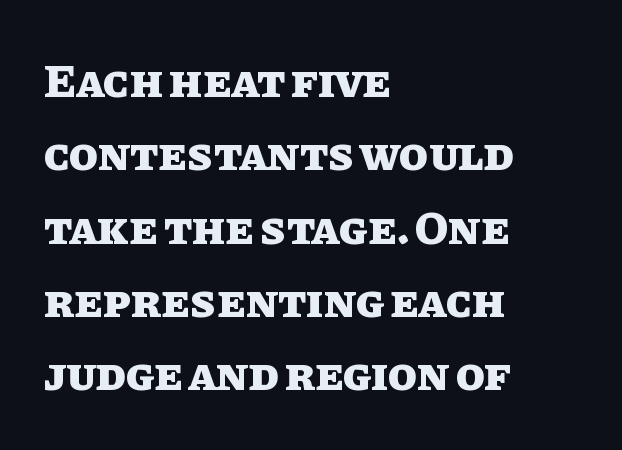
The image shows 47 px heavy type, upright; set left-aligned, normal line spacing (1.56x), normal letter spacing, not underlined; low stroke contrast and a large x-height.
